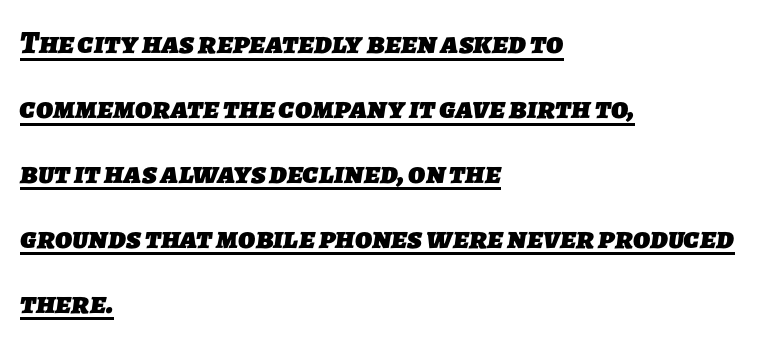
The image shows 32 px heavy sans-serif type; set left-aligned, loose line spacing (2.03x), normal letter spacing, underlined; low stroke contrast and a medium x-height.
